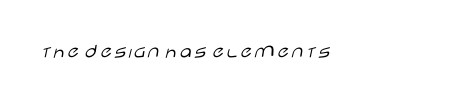
The image shows 21 px text type; set normal letter spacing, not underlined.
